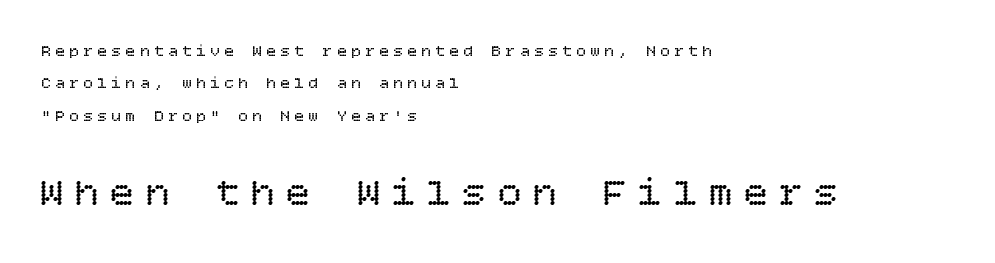
Q: Is the text bold? A: No.
Q: Is the text italic (slanted)? A: No, it is upright.
Q: Is the text underlined? A: No.
Q: How is the paragraph aligned? A: Left-aligned.
Q: Is the spacing between letters normal or unusually wide? A: Unusually wide.
Q: Is the spacing between lines tight, normal or loose? A: Loose.
Q: Which block of text is set in a larger size, the first (top) or the second (bottom)? A: The second (bottom) one.
Q: Width (condensed, normal, or wide)? A: Normal.
Q: Stroke contrast? A: Low.
Q: x-height? A: Large.
